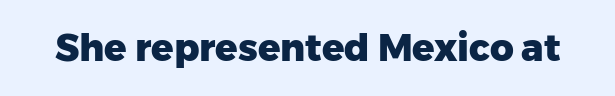
The image shows 37 px heavy sans-serif type, upright; set normal letter spacing, not underlined; low stroke contrast and a medium x-height.
